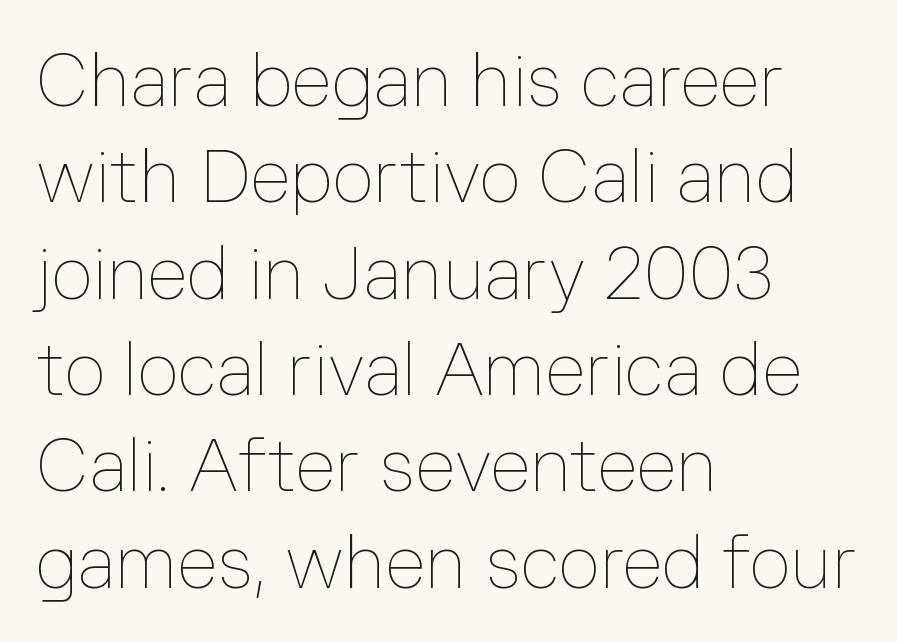
Q: Is the text bold? A: No.
Q: Is the text italic (slanted)? A: No, it is upright.
Q: Is the text underlined? A: No.
Q: How is the paragraph aligned? A: Left-aligned.
Q: Is the spacing between letters normal or unusually wide? A: Normal.
Q: Is the spacing between lines tight, normal or loose? A: Normal.
Q: Width (condensed, normal, or wide)? A: Normal.
Q: Stroke contrast? A: Low.
Q: x-height? A: Medium.
Q: Monospaced? A: No.
